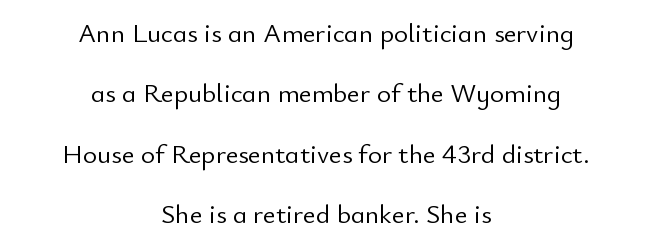
Q: Is the text bold? A: No.
Q: Is the text italic (slanted)? A: No, it is upright.
Q: Is the text underlined? A: No.
Q: How is the paragraph aligned? A: Centered.
Q: Is the spacing between letters normal or unusually wide? A: Normal.
Q: Is the spacing between lines tight, normal or loose? A: Loose.
